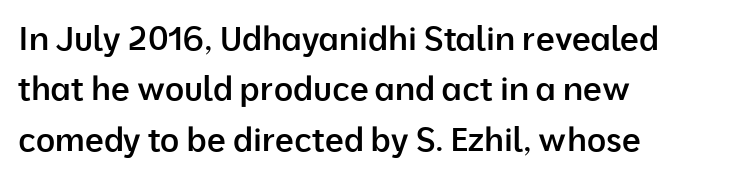
Q: Is the text bold? A: Semi-bold.
Q: Is the text italic (slanted)? A: No, it is upright.
Q: Is the typeface a serif or a sans-serif typeface? A: Sans-serif.
Q: Is the text underlined? A: No.
Q: How is the paragraph aligned? A: Left-aligned.
Q: Is the spacing between letters normal or unusually wide? A: Normal.
Q: Is the spacing between lines tight, normal or loose? A: Normal.
Q: Width (condensed, normal, or wide)? A: Normal.
Q: Stroke contrast? A: Low.
Q: x-height? A: Medium.
Q: Monospaced? A: No.
